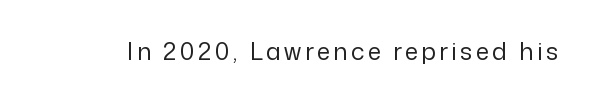
Only glyphs here, with clear space below each row. Posture: upright roman. The font is comparable to plain body text, perhaps lighter.
